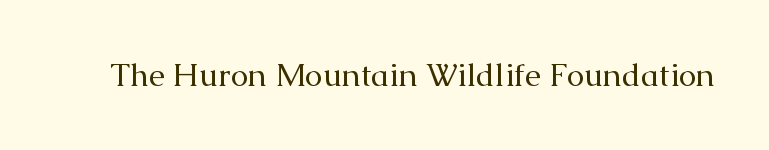
Q: Is the text bold? A: No.
Q: Is the text italic (slanted)? A: No, it is upright.
Q: Is the typeface a serif or a sans-serif typeface? A: Serif.
Q: Is the text underlined? A: No.
Q: Is the spacing between letters normal or unusually wide? A: Normal.
Q: Width (condensed, normal, or wide)? A: Normal.
Q: Stroke contrast? A: Medium.
Q: x-height? A: Medium.
Q: Monospaced? A: No.
